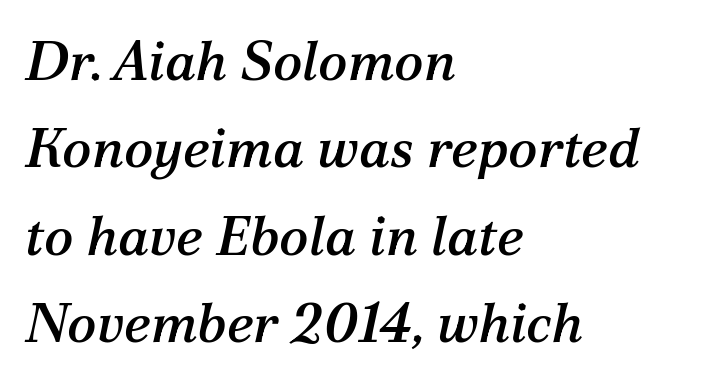
The image shows 55 px serif type, italic (leaning right); set left-aligned, normal line spacing (1.59x), normal letter spacing, not underlined; medium stroke contrast and a medium x-height.
